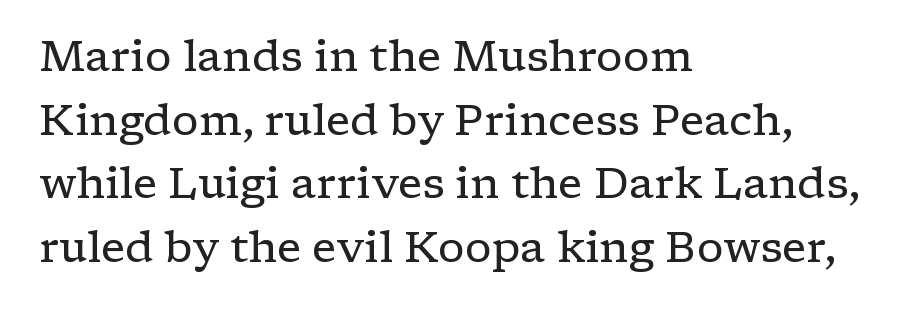
Tracking here is standard; glyphs follow each other at the usual distance. You can tell from the footed stems that serif type was used. The paragraph has a hard left edge and a soft right edge. Is there any slant? The stems are plumb. These glyphs show unthickened strokes, regular width or finer.
